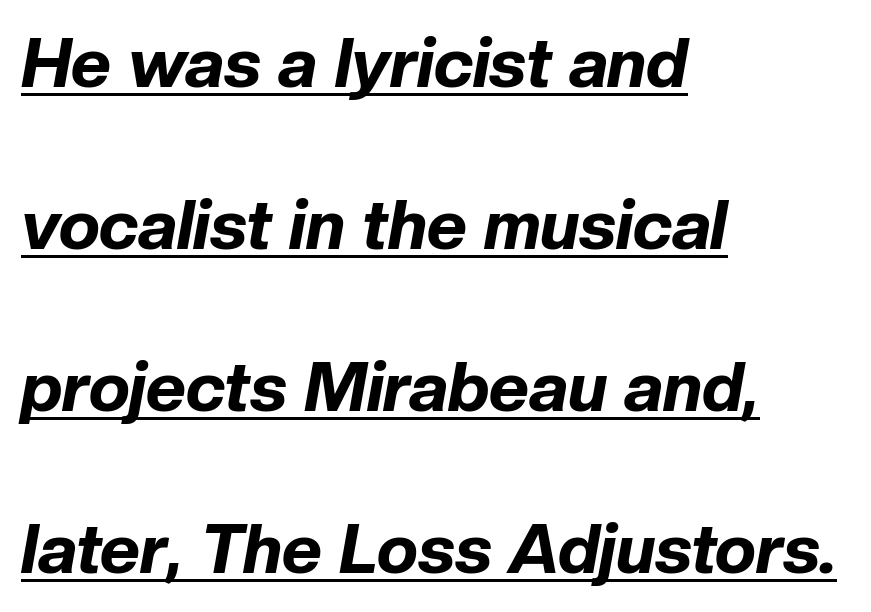
Q: Is the text bold? A: Yes.
Q: Is the text italic (slanted)? A: Yes, it leans right by about 10 degrees.
Q: Is the text underlined? A: Yes.
Q: How is the paragraph aligned? A: Left-aligned.
Q: Is the spacing between letters normal or unusually wide? A: Normal.
Q: Is the spacing between lines tight, normal or loose? A: Loose.
Q: Width (condensed, normal, or wide)? A: Normal.
Q: Stroke contrast? A: Low.
Q: x-height? A: Medium.
Q: Monospaced? A: No.
